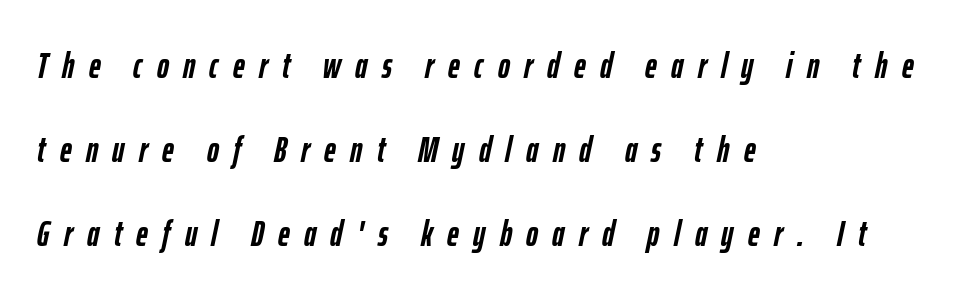
Q: Is the text bold? A: Yes.
Q: Is the text italic (slanted)? A: Yes, it leans right by about 12 degrees.
Q: Is the text underlined? A: No.
Q: How is the paragraph aligned? A: Left-aligned.
Q: Is the spacing between letters normal or unusually wide? A: Unusually wide.
Q: Is the spacing between lines tight, normal or loose? A: Loose.
Q: Width (condensed, normal, or wide)? A: Condensed.
Q: Stroke contrast? A: Low.
Q: x-height? A: Medium.
Q: Monospaced? A: No.
